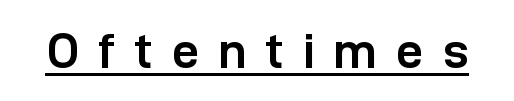
Words appear elongated and porous because spacing is wide. This rendering features underlined lettering. Tall strokes in this sample are plumb rather than angled. Each glyph is drawn with heavy, bold strokes.
